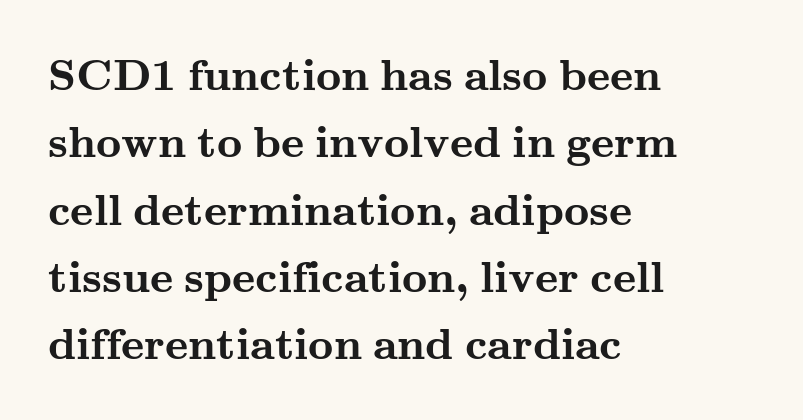
Layout note: lines flush left. Every letter is thick-stroked: bold, no question. This rendering employs a face with finishing strokes, i.e., a serif. The space directly below the letters is spotless. Letter spacing: default. These lines are rendered in a variable-pitch font.
